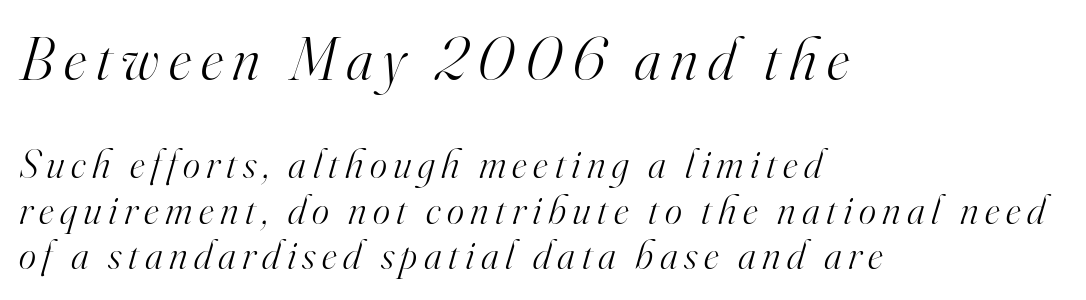
Q: Is the text bold? A: No.
Q: Is the text italic (slanted)? A: Yes, it leans right by about 16 degrees.
Q: Is the typeface a serif or a sans-serif typeface? A: Serif.
Q: Is the text underlined? A: No.
Q: How is the paragraph aligned? A: Left-aligned.
Q: Is the spacing between lines tight, normal or loose? A: Tight.
Q: Which block of text is set in a larger size, the first (top) or the second (bottom)? A: The first (top) one.
Q: Width (condensed, normal, or wide)? A: Normal.
Q: Stroke contrast? A: High.
Q: x-height? A: Small.
Q: Monospaced? A: No.
